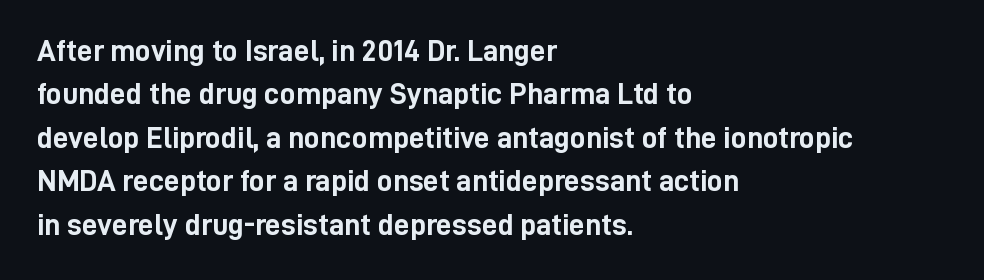
Q: Is the text bold? A: Yes.
Q: Is the text italic (slanted)? A: No, it is upright.
Q: Is the typeface a serif or a sans-serif typeface? A: Sans-serif.
Q: Is the text underlined? A: No.
Q: How is the paragraph aligned? A: Left-aligned.
Q: Is the spacing between letters normal or unusually wide? A: Normal.
Q: Is the spacing between lines tight, normal or loose? A: Normal.
Q: Width (condensed, normal, or wide)? A: Condensed.
Q: Stroke contrast? A: Low.
Q: x-height? A: Medium.
Q: Monospaced? A: No.
